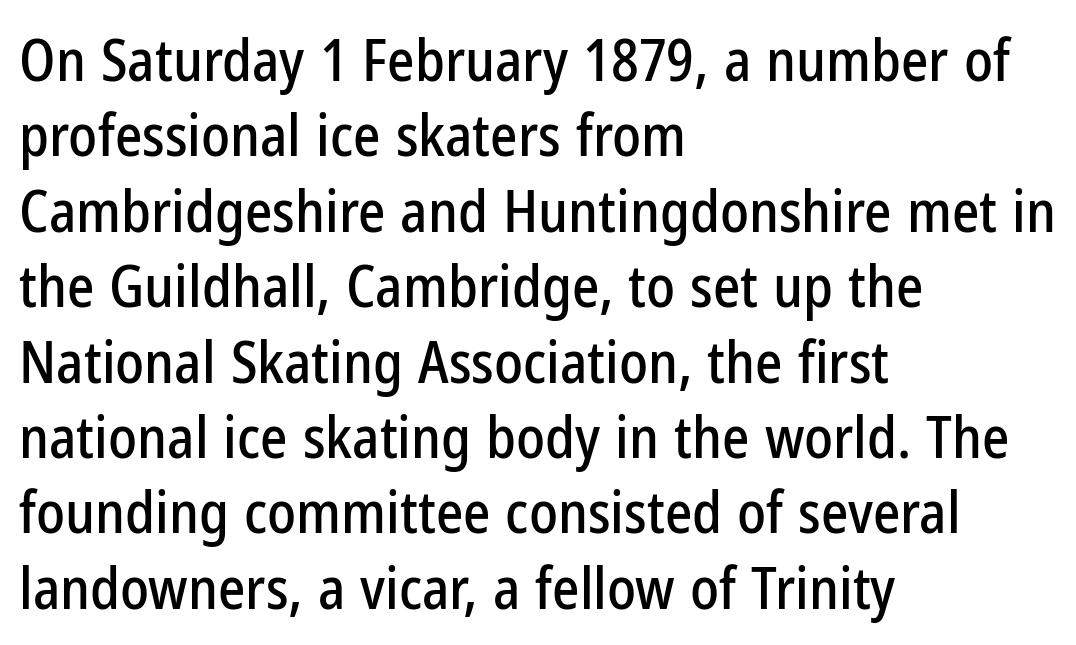
Q: Is the text italic (slanted)? A: No, it is upright.
Q: Is the typeface a serif or a sans-serif typeface? A: Sans-serif.
Q: Is the text underlined? A: No.
Q: How is the paragraph aligned? A: Left-aligned.
Q: Is the spacing between letters normal or unusually wide? A: Normal.
Q: Is the spacing between lines tight, normal or loose? A: Normal.
Q: Width (condensed, normal, or wide)? A: Condensed.
Q: Stroke contrast? A: Low.
Q: x-height? A: Medium.
Q: Monospaced? A: No.
